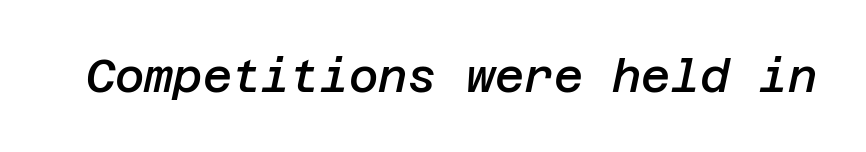
Each glyph is drawn with semibold strokes, heavier than normal yet not fully bold. The font's italic variant was chosen for this text. What stands out about the letter spacing? Nothing — it is the standard amount. The strip under each line holds only bare page.
